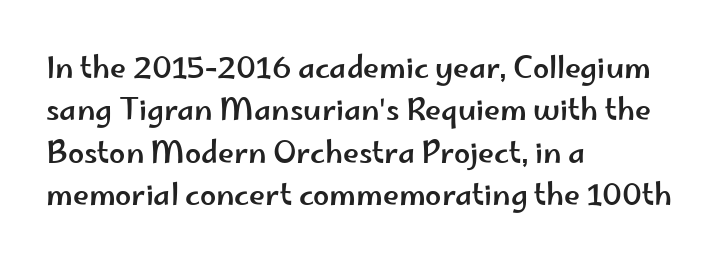
Q: Is the text italic (slanted)? A: No, it is upright.
Q: Is the typeface a serif or a sans-serif typeface? A: Sans-serif.
Q: Is the text underlined? A: No.
Q: How is the paragraph aligned? A: Left-aligned.
Q: Is the spacing between letters normal or unusually wide? A: Normal.
Q: Is the spacing between lines tight, normal or loose? A: Normal.
Q: Width (condensed, normal, or wide)? A: Wide.
Q: Stroke contrast? A: Low.
Q: x-height? A: Small.
Q: Monospaced? A: No.
